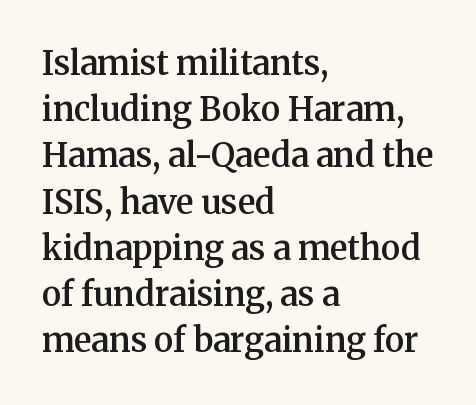
{"serif": "yes", "italic": "no", "bold": "semi", "weight": "semibold", "width": "normal", "stroke_contrast": "medium", "x_height": "medium", "monospaced": "no", "underline": "no", "align": "left", "line_spacing": "normal", "line_spacing_ratio": 1.4, "letter_spacing": "normal", "letter_spacing_em": 0.0, "glyph_px": 33}
